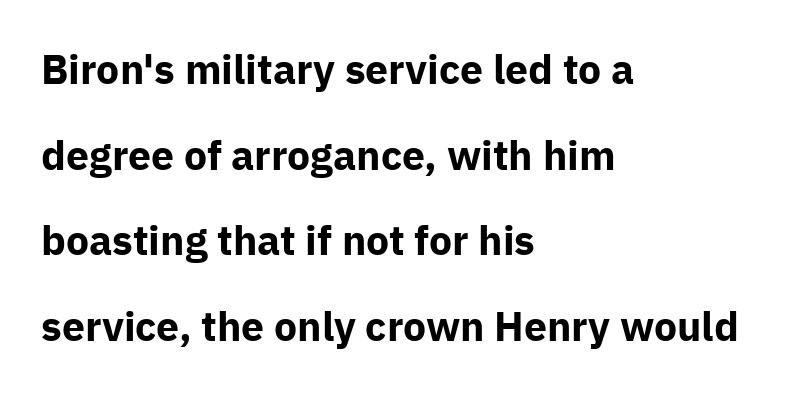
{"serif": "no", "italic": "no", "bold": "yes", "weight": "bold", "width": "normal", "stroke_contrast": "low", "x_height": "medium", "monospaced": "no", "underline": "no", "align": "left", "line_spacing": "loose", "line_spacing_ratio": 2.09, "letter_spacing": "normal", "letter_spacing_em": 0.0, "glyph_px": 41}
